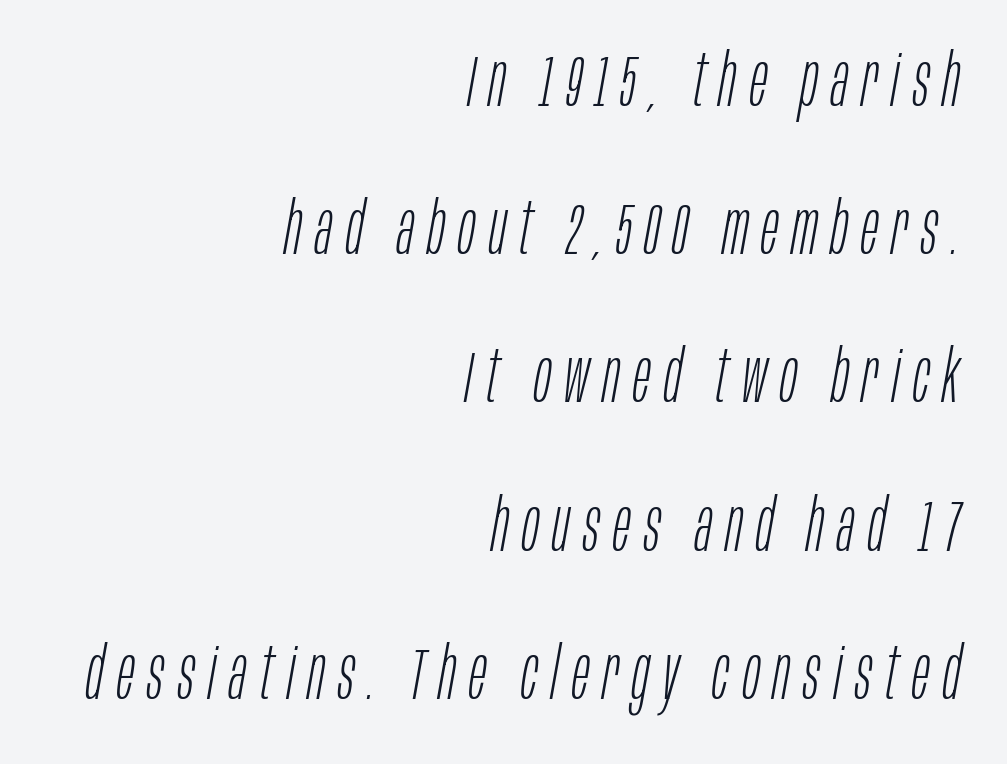
Check the space under the baseline: it is left empty. In terms of posture, this sample is oblique. Successive baselines arrive slowly, with a big drop between each. Stems and bowls with no extra thickness — not bold. Character widths vary here, with narrow letters taking less room than wide ones.
